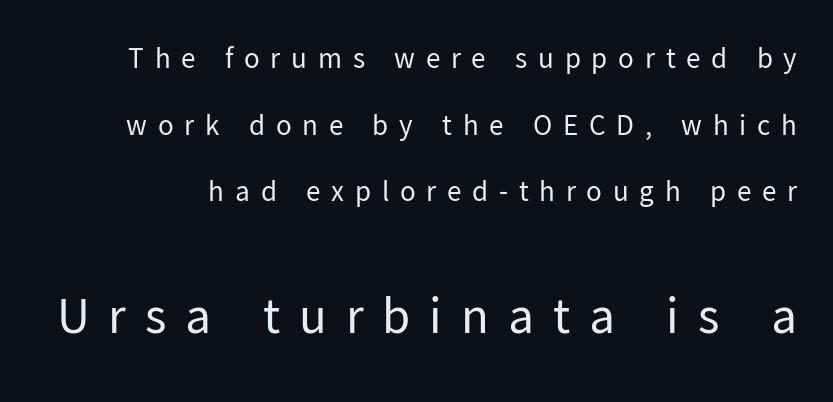
The image shows 51 px regular-weight sans-serif type, upright; set loose line spacing (2.3x), unusually wide letter spacing (+0.37 em), not underlined; the second (bottom) block is 1.76x larger; low stroke contrast and a medium x-height.
